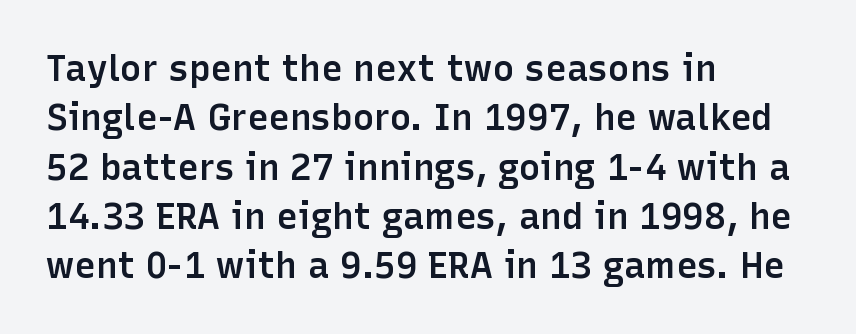
The vertical gap from one line to the next is medium. Is the type bold? Partly — it's a semibold, heavier than regular but not fully bold. Line starts are locked; line ends wander. Each letter keeps its own natural width here, so spacing adapts to shape.
